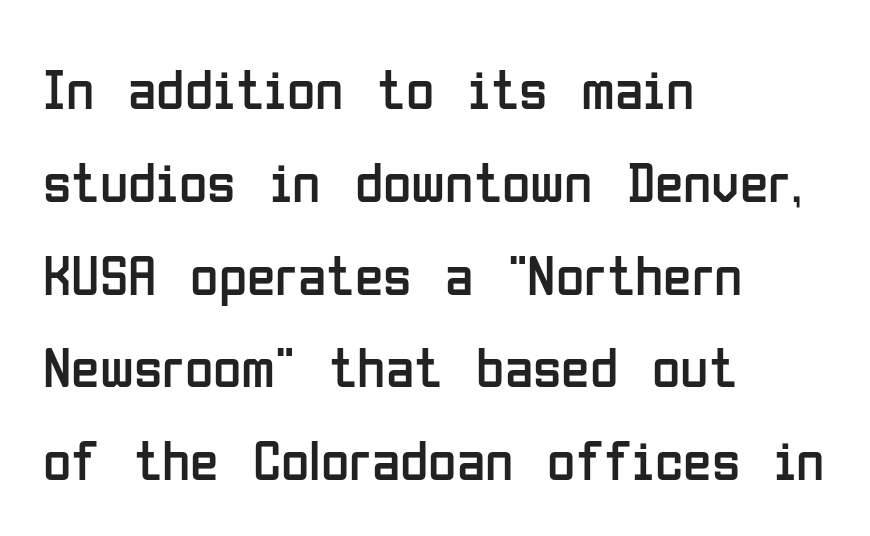
{"serif": "no", "italic": "no", "bold": "no", "weight": "regular", "width": "condensed", "stroke_contrast": "low", "x_height": "medium", "monospaced": "no", "underline": "no", "align": "left", "line_spacing": "normal", "line_spacing_ratio": 1.6, "letter_spacing": "normal", "letter_spacing_em": 0.0, "glyph_px": 58}
